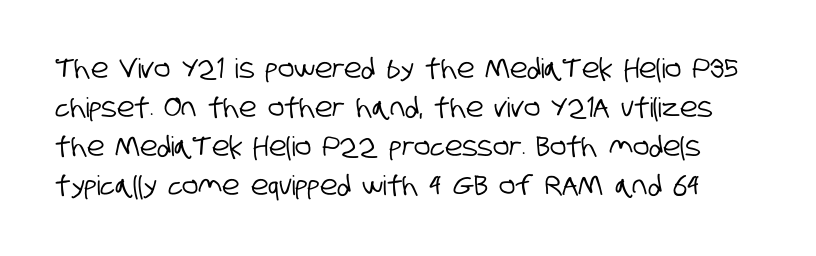
The tracking reads as untouched default to a designer's eye. The rendering uses a moderate line-height, typical for paragraphs. The area under the type is left untouched.
